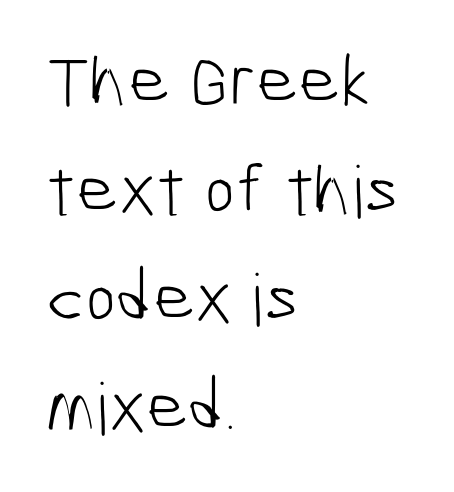
{"serif": "no", "bold": "no", "weight": "light", "width": "condensed", "stroke_contrast": "low", "x_height": "medium", "monospaced": "no", "underline": "no", "align": "left", "line_spacing": "normal", "line_spacing_ratio": 1.51, "letter_spacing": "normal", "letter_spacing_em": 0.0, "glyph_px": 72}
